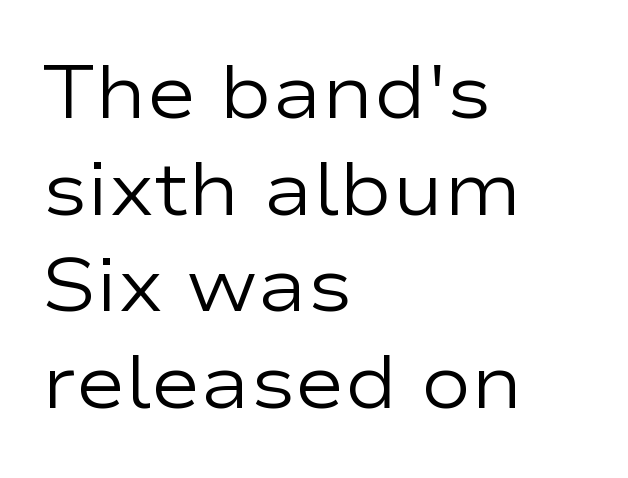
Q: Is the text bold? A: No.
Q: Is the text italic (slanted)? A: No, it is upright.
Q: Is the typeface a serif or a sans-serif typeface? A: Sans-serif.
Q: Is the text underlined? A: No.
Q: How is the paragraph aligned? A: Left-aligned.
Q: Is the spacing between letters normal or unusually wide? A: Normal.
Q: Is the spacing between lines tight, normal or loose? A: Normal.
Q: Width (condensed, normal, or wide)? A: Wide.
Q: Stroke contrast? A: Low.
Q: x-height? A: Medium.
Q: Monospaced? A: No.
